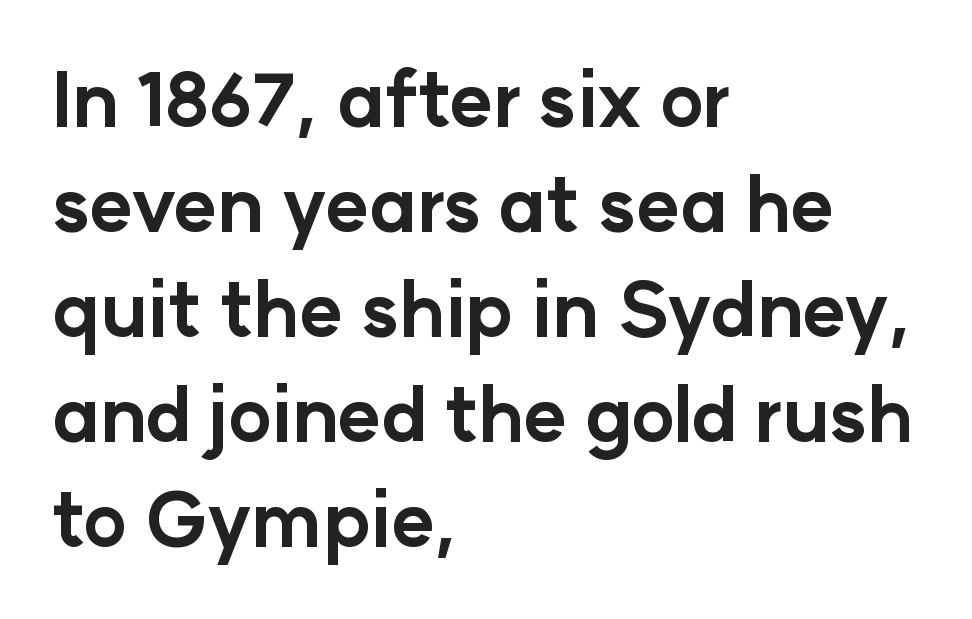
{"serif": "no", "italic": "no", "bold": "yes", "weight": "bold", "width": "normal", "stroke_contrast": "low", "x_height": "medium", "monospaced": "no", "underline": "no", "align": "left", "line_spacing": "normal", "line_spacing_ratio": 1.42, "letter_spacing": "normal", "letter_spacing_em": 0.0, "glyph_px": 74}
